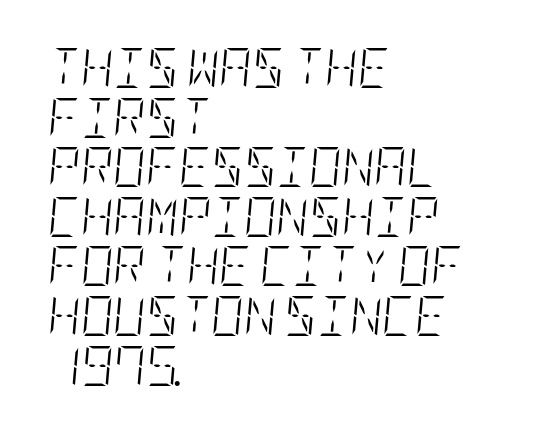
The rendering applies a slant to the glyphs. The words here are not underlined. No extra ink here — the face is not bold. The ragged edge is on the right, which tells us the setting is flush left.
